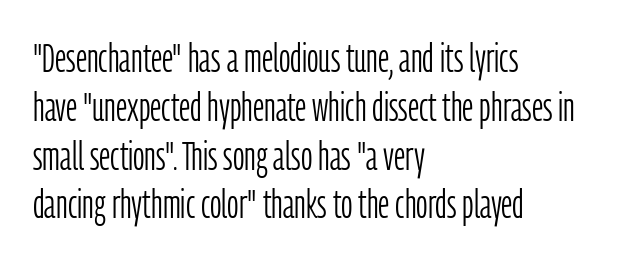
{"serif": "no", "italic": "no", "bold": "no", "weight": "light", "width": "condensed", "stroke_contrast": "low", "x_height": "medium", "monospaced": "no", "underline": "no", "align": "left", "line_spacing_ratio": 1.22, "letter_spacing": "normal", "letter_spacing_em": 0.0, "glyph_px": 40}
